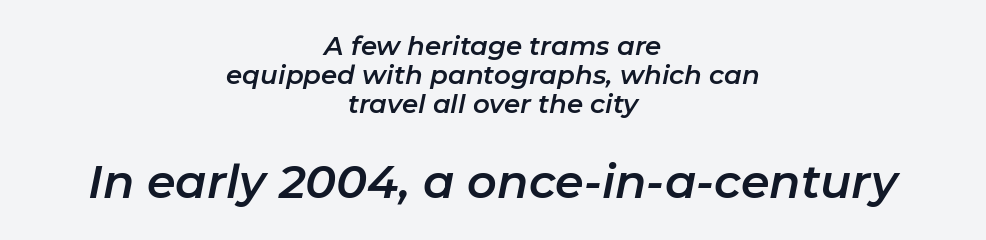
Q: Is the text italic (slanted)? A: Yes, it leans right by about 11 degrees.
Q: Is the text underlined? A: No.
Q: How is the paragraph aligned? A: Centered.
Q: Is the spacing between letters normal or unusually wide? A: Normal.
Q: Is the spacing between lines tight, normal or loose? A: Tight.
Q: Which block of text is set in a larger size, the first (top) or the second (bottom)? A: The second (bottom) one.
Q: Width (condensed, normal, or wide)? A: Normal.
Q: Stroke contrast? A: Low.
Q: x-height? A: Medium.
Q: Monospaced? A: No.
